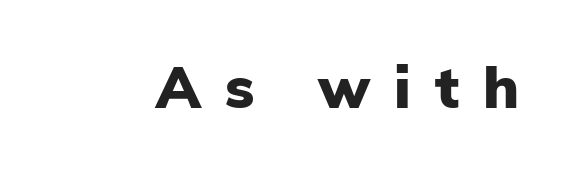
These words are printed bold, with thick strokes throughout. Just letters on the line, the space beneath them empty. Notice how the stems are strictly vertical — no italics here. Loose tracking; the words dissolve into strings of separated letters. A typesetter would call this proportional, since set widths differ per character.
